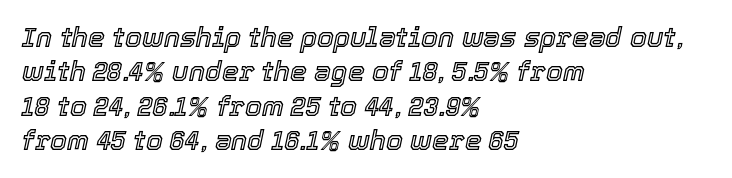
Q: Is the text italic (slanted)? A: Yes, it leans right by about 12 degrees.
Q: Is the text underlined? A: No.
Q: How is the paragraph aligned? A: Left-aligned.
Q: Is the spacing between letters normal or unusually wide? A: Normal.
Q: Is the spacing between lines tight, normal or loose? A: Normal.
